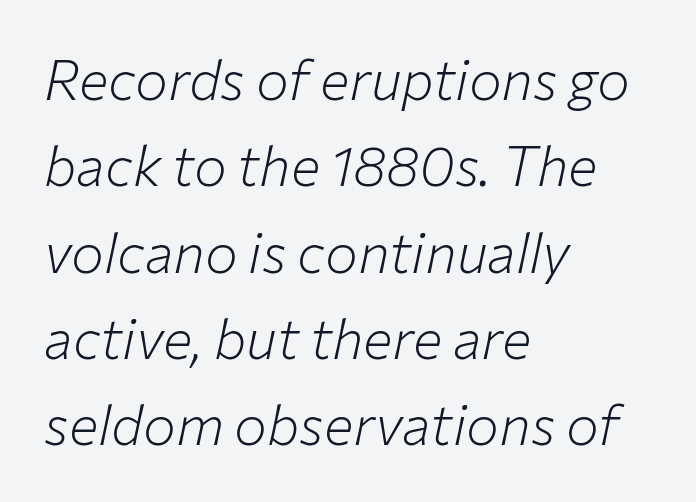
{"italic": "yes", "lean": "right", "slant_degrees": 12, "bold": "no", "weight": "light", "width": "normal", "stroke_contrast": "low", "x_height": "medium", "monospaced": "no", "underline": "no", "align": "left", "line_spacing": "normal", "line_spacing_ratio": 1.57, "letter_spacing": "normal", "letter_spacing_em": 0.0, "glyph_px": 55}
